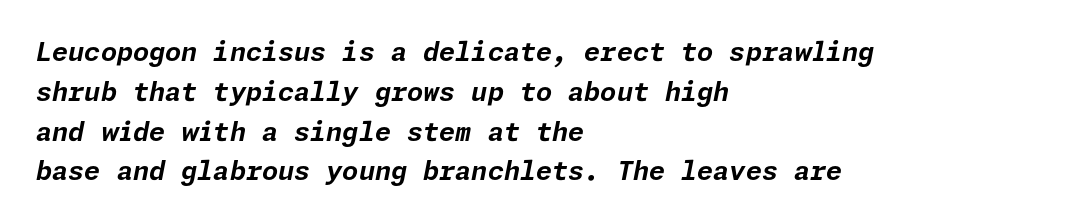
Q: Is the text bold? A: Yes.
Q: Is the text italic (slanted)? A: Yes, it leans right by about 11 degrees.
Q: Is the text underlined? A: No.
Q: How is the paragraph aligned? A: Left-aligned.
Q: Is the spacing between letters normal or unusually wide? A: Normal.
Q: Is the spacing between lines tight, normal or loose? A: Normal.
